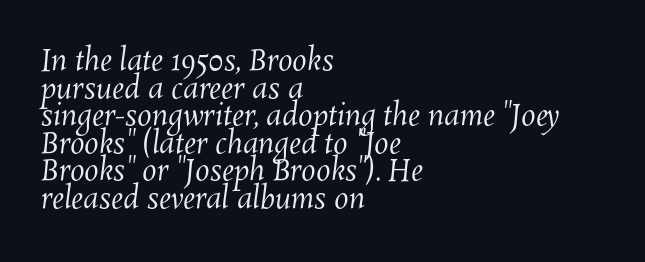
The image shows 29 px regular-weight type; set left-aligned, tight line spacing (0.95x), normal letter spacing, not underlined; medium stroke contrast and a medium x-height.
